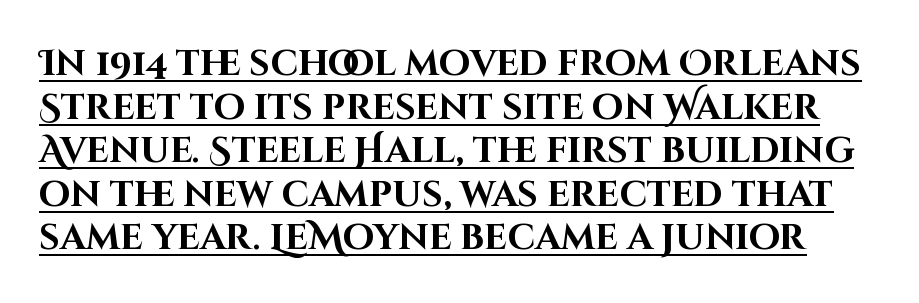
{"serif": "no", "italic": "no", "bold": "yes", "weight": "bold", "width": "normal", "stroke_contrast": "high", "x_height": "large", "monospaced": "no", "underline": "yes", "line_spacing_ratio": 1.21, "letter_spacing": "normal", "letter_spacing_em": 0.0, "glyph_px": 36}
